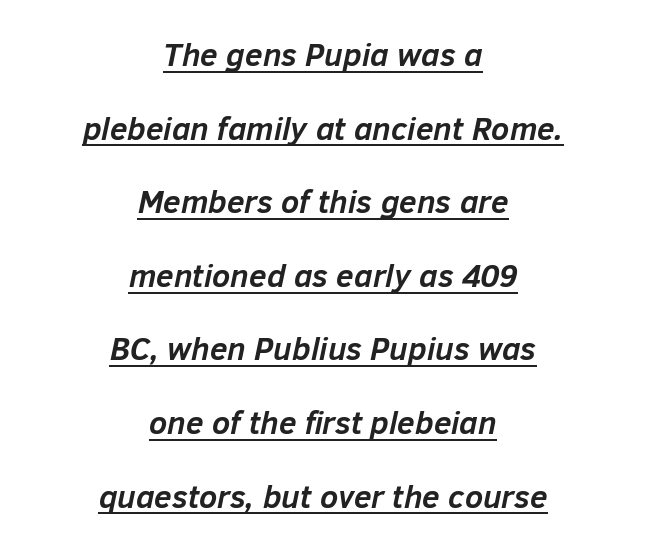
The image shows 32 px semibold type, italic (leaning right); set centered, loose line spacing (2.3x), normal letter spacing, underlined; low stroke contrast and a medium x-height.
